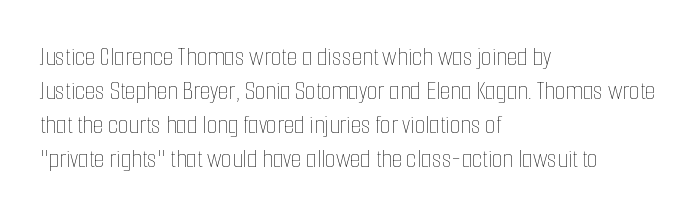
The image shows 27 px text type, upright; set left-aligned, normal line spacing (1.26x), normal letter spacing, not underlined.
